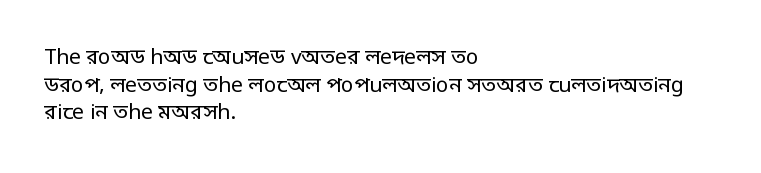
Q: Is the text bold? A: No.
Q: Is the text italic (slanted)? A: No, it is upright.
Q: Is the text underlined? A: No.
Q: How is the paragraph aligned? A: Left-aligned.
Q: Is the spacing between letters normal or unusually wide? A: Normal.
Q: Is the spacing between lines tight, normal or loose? A: Normal.
